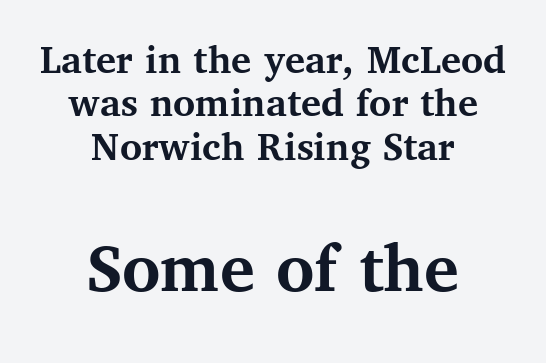
Q: Is the text bold? A: Yes.
Q: Is the text italic (slanted)? A: No, it is upright.
Q: Is the typeface a serif or a sans-serif typeface? A: Serif.
Q: Is the text underlined? A: No.
Q: How is the paragraph aligned? A: Centered.
Q: Is the spacing between letters normal or unusually wide? A: Normal.
Q: Is the spacing between lines tight, normal or loose? A: Tight.
Q: Which block of text is set in a larger size, the first (top) or the second (bottom)? A: The second (bottom) one.
Q: Width (condensed, normal, or wide)? A: Normal.
Q: Stroke contrast? A: Medium.
Q: x-height? A: Medium.
Q: Monospaced? A: No.
